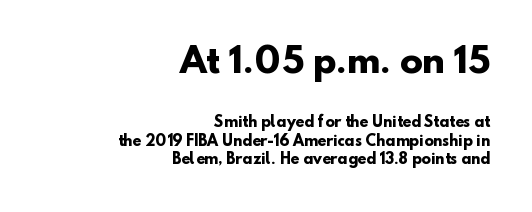
{"serif": "no", "bold": "yes", "weight": "heavy", "width": "normal", "stroke_contrast": "low", "x_height": "small", "monospaced": "no", "underline": "no", "align": "right", "line_spacing": "normal", "line_spacing_ratio": 1.32, "letter_spacing": "normal", "letter_spacing_em": 0.0, "larger_block": "first", "size_ratio": 2.43, "glyph_px": 34}
